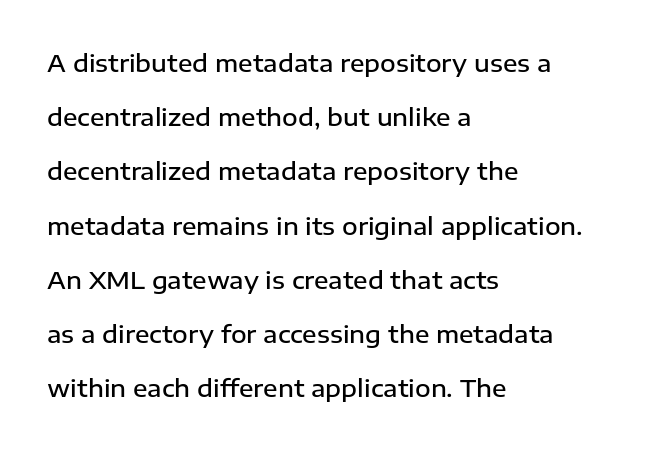
Is the block centered? No — it sits flush against the left margin. Firm but not heavy-handed strokes: this text is semibold. Glyph-to-glyph distance matches everyday printed text. Quick note: interline space is abundant. Nobody drew a line under any word here. The letters stand straight up with perfectly vertical stems.
